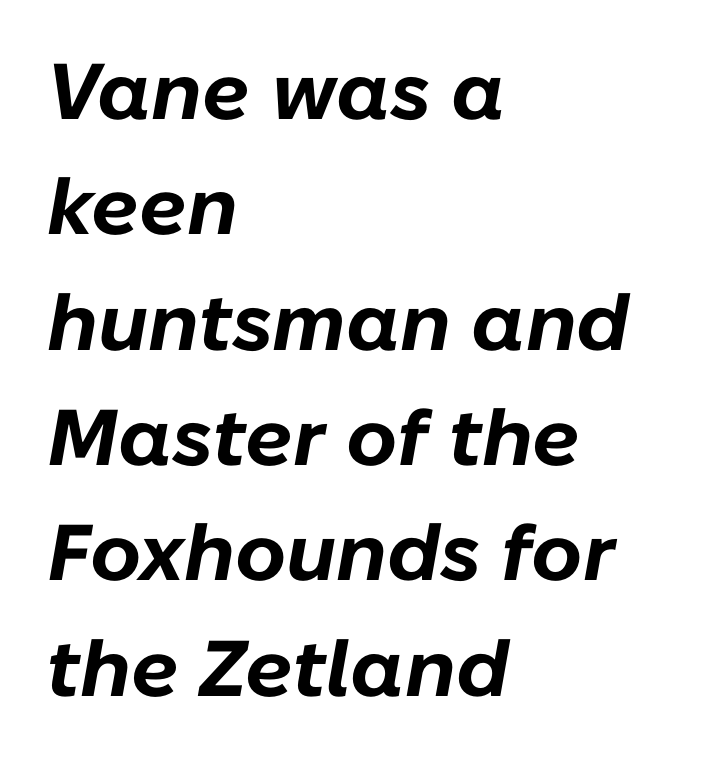
Q: Is the text bold? A: Yes.
Q: Is the text italic (slanted)? A: Yes, it leans right by about 10 degrees.
Q: Is the text underlined? A: No.
Q: How is the paragraph aligned? A: Left-aligned.
Q: Is the spacing between letters normal or unusually wide? A: Normal.
Q: Is the spacing between lines tight, normal or loose? A: Normal.
Q: Width (condensed, normal, or wide)? A: Normal.
Q: Stroke contrast? A: Low.
Q: x-height? A: Medium.
Q: Monospaced? A: No.
